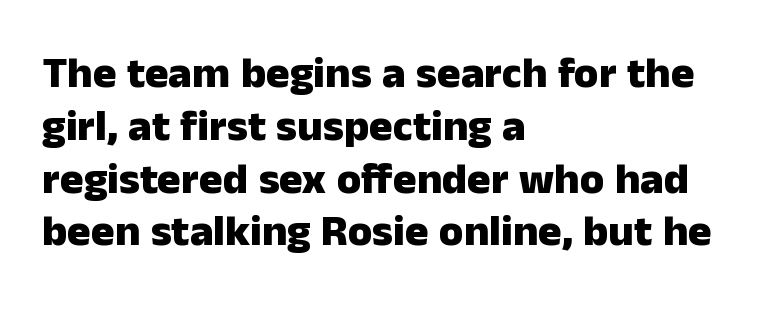
{"serif": "no", "italic": "no", "bold": "yes", "weight": "heavy", "width": "normal", "stroke_contrast": "low", "x_height": "medium", "monospaced": "no", "underline": "no", "align": "left", "line_spacing_ratio": 1.2, "letter_spacing": "normal", "letter_spacing_em": 0.0, "glyph_px": 44}
